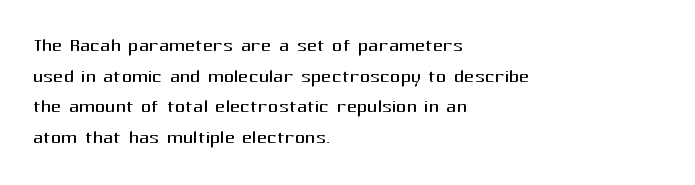
{"italic": "no", "bold": "no", "underline": "no", "align": "left", "line_spacing_ratio": 1.23, "letter_spacing": "normal", "letter_spacing_em": 0.0, "glyph_px": 25}
